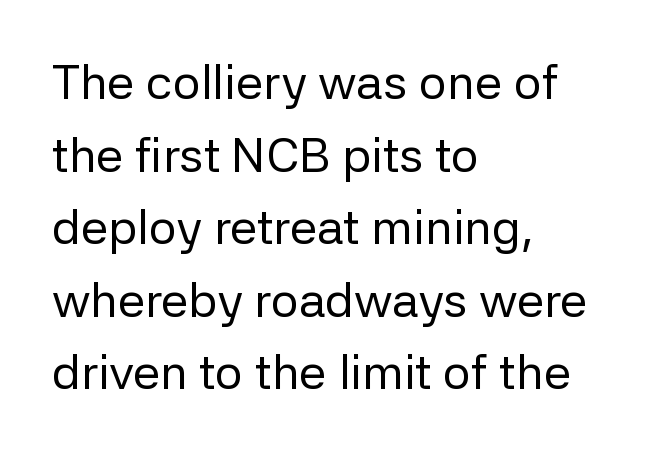
Letters have the restrained weight of plain body copy at most. No feet cap the strokes, marking this as sans-serif type. The glyphs are unaccompanied by any horizontal stroke below them. Spacing between characters is what you'd get straight out of the box. Is there much room between lines? A standard amount, neither cramped nor airy.
